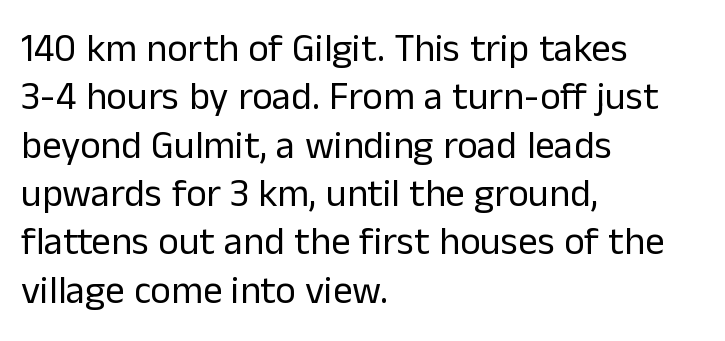
{"serif": "no", "italic": "no", "bold": "no", "weight": "regular", "width": "normal", "stroke_contrast": "low", "x_height": "medium", "monospaced": "no", "underline": "no", "align": "left", "line_spacing_ratio": 1.24, "letter_spacing": "normal", "letter_spacing_em": 0.0, "glyph_px": 39}
